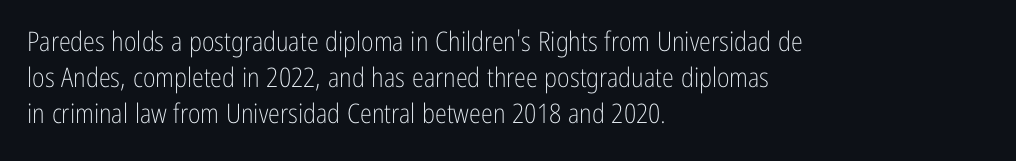
{"italic": "no", "bold": "no", "underline": "no", "align": "left", "line_spacing": "normal", "line_spacing_ratio": 1.33, "letter_spacing": "normal", "letter_spacing_em": 0.0, "glyph_px": 27}
